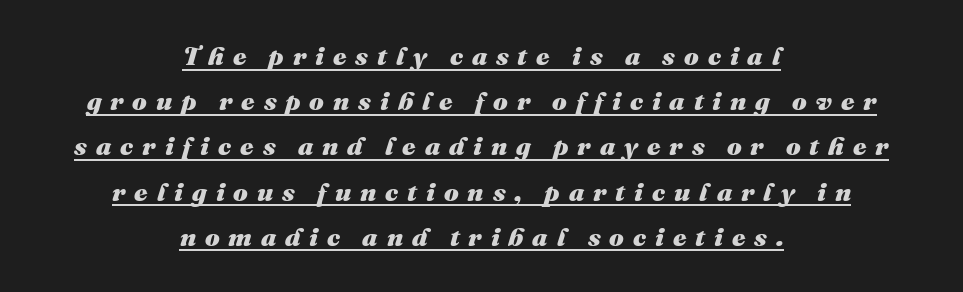
Q: Is the text bold? A: Yes.
Q: Is the text italic (slanted)? A: Yes, it leans right by about 16 degrees.
Q: Is the text underlined? A: Yes.
Q: How is the paragraph aligned? A: Centered.
Q: Is the spacing between letters normal or unusually wide? A: Unusually wide.
